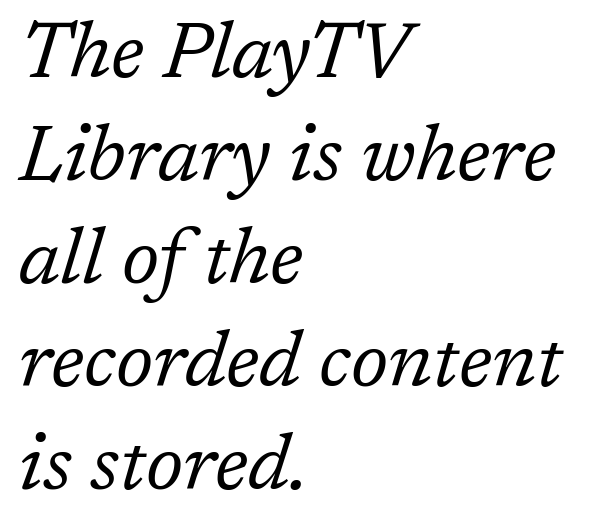
These lines stack with their left ends in a neat column. Every character sits at an angle, as italics do. Stroke thickness stays within the range of a standard reading face or lighter. Quick note: interline space is typical. Looks like regular typesetting: each glyph gets only the width it needs. The passage shown is not underscored anywhere.
